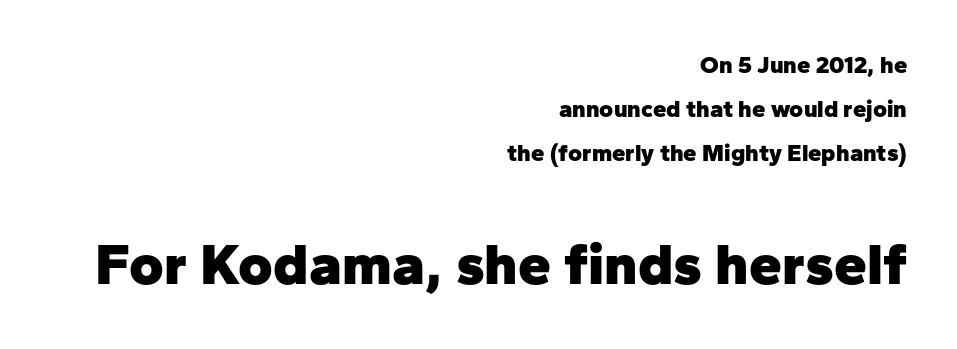
The image shows 59 px heavy sans-serif type, upright; set right-aligned, line spacing 1.83x, normal letter spacing, not underlined; the second (bottom) block is 2.46x larger; low stroke contrast and a medium x-height.
